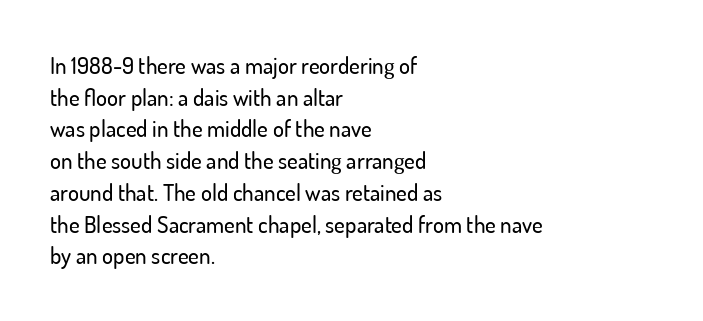
The image shows 23 px text type, upright; set left-aligned, normal line spacing (1.38x), normal letter spacing, not underlined.
